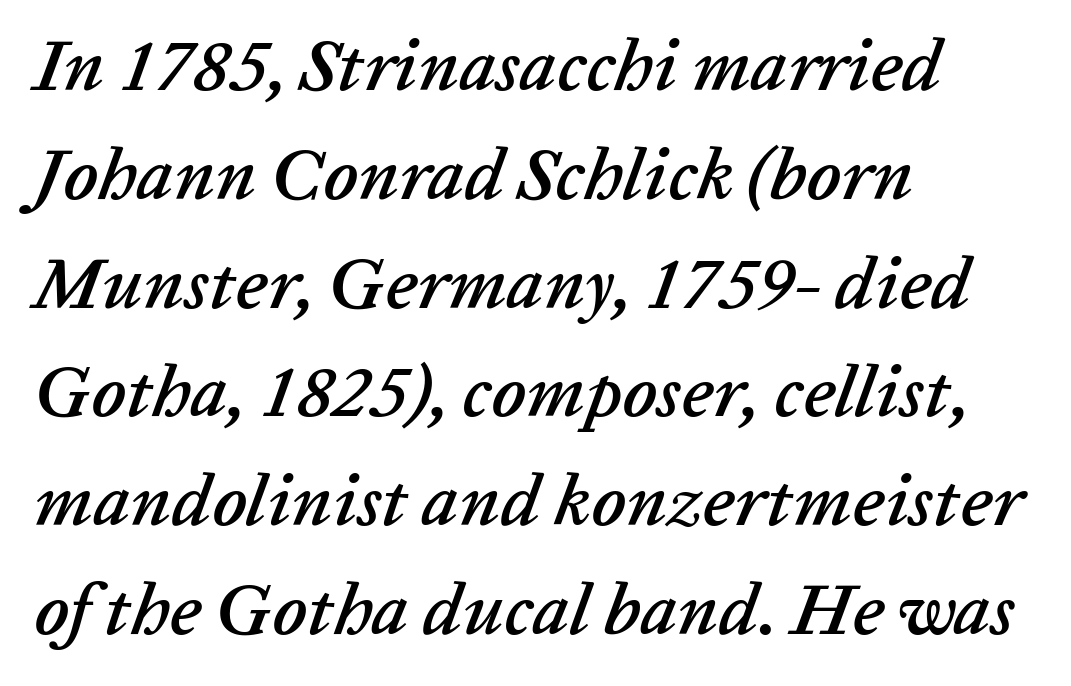
{"italic": "yes", "lean": "right", "slant_degrees": 20, "width": "normal", "stroke_contrast": "low", "x_height": "medium", "monospaced": "no", "underline": "no", "align": "left", "line_spacing": "normal", "line_spacing_ratio": 1.49, "letter_spacing": "normal", "letter_spacing_em": 0.0, "glyph_px": 73}
